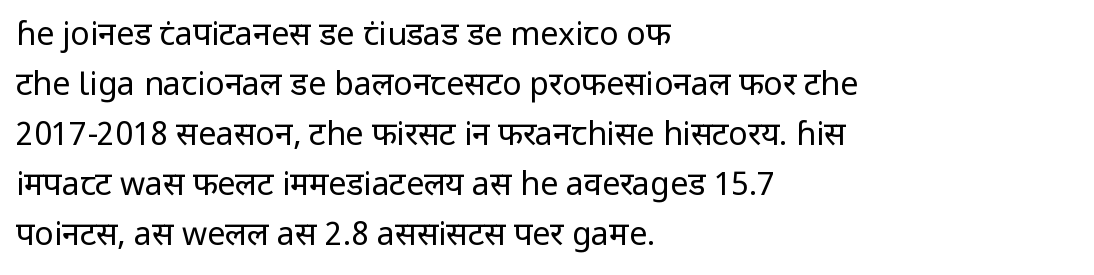
Q: Is the text bold? A: No.
Q: Is the text italic (slanted)? A: No, it is upright.
Q: Is the typeface a serif or a sans-serif typeface? A: Sans-serif.
Q: Is the text underlined? A: No.
Q: How is the paragraph aligned? A: Left-aligned.
Q: Is the spacing between letters normal or unusually wide? A: Normal.
Q: Is the spacing between lines tight, normal or loose? A: Normal.
Q: Width (condensed, normal, or wide)? A: Normal.
Q: Stroke contrast? A: Low.
Q: x-height? A: Medium.
Q: Monospaced? A: No.
